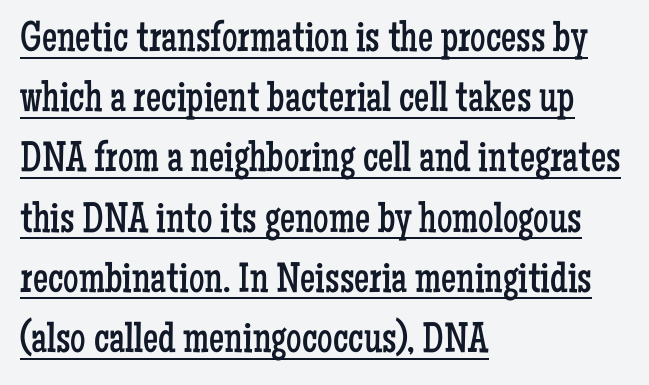
The image shows 43 px regular-weight, condensed serif type, upright; set left-aligned, normal line spacing (1.4x), normal letter spacing, underlined; low stroke contrast and a medium x-height.
